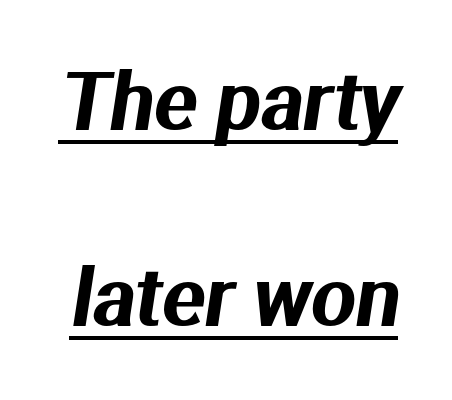
The image shows 79 px sans-serif type; set loose line spacing (2.48x), normal letter spacing, underlined; medium stroke contrast and a medium x-height.
